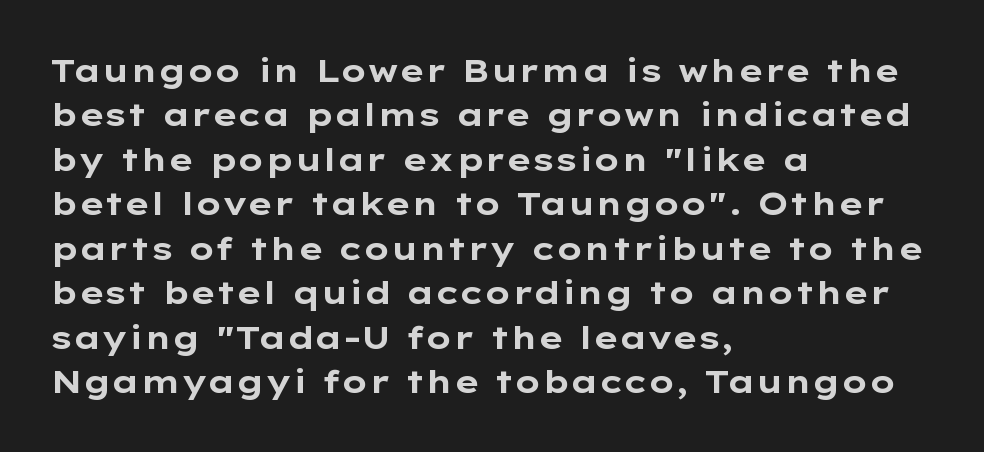
Q: Is the text bold? A: Yes.
Q: Is the text italic (slanted)? A: No, it is upright.
Q: Is the typeface a serif or a sans-serif typeface? A: Sans-serif.
Q: Is the text underlined? A: No.
Q: How is the paragraph aligned? A: Left-aligned.
Q: Is the spacing between letters normal or unusually wide? A: Normal.
Q: Is the spacing between lines tight, normal or loose? A: Normal.
Q: Width (condensed, normal, or wide)? A: Wide.
Q: Stroke contrast? A: Low.
Q: x-height? A: Medium.
Q: Monospaced? A: No.
